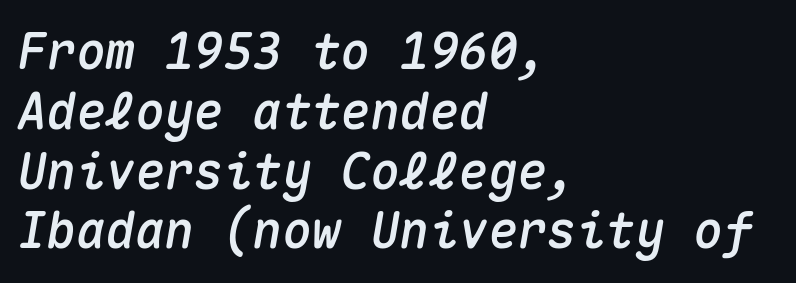
Q: Is the text italic (slanted)? A: Yes, it leans right by about 10 degrees.
Q: Is the text underlined? A: No.
Q: How is the paragraph aligned? A: Left-aligned.
Q: Is the spacing between letters normal or unusually wide? A: Normal.
Q: Width (condensed, normal, or wide)? A: Normal.
Q: Stroke contrast? A: Medium.
Q: x-height? A: Medium.
Q: Monospaced? A: Yes.
